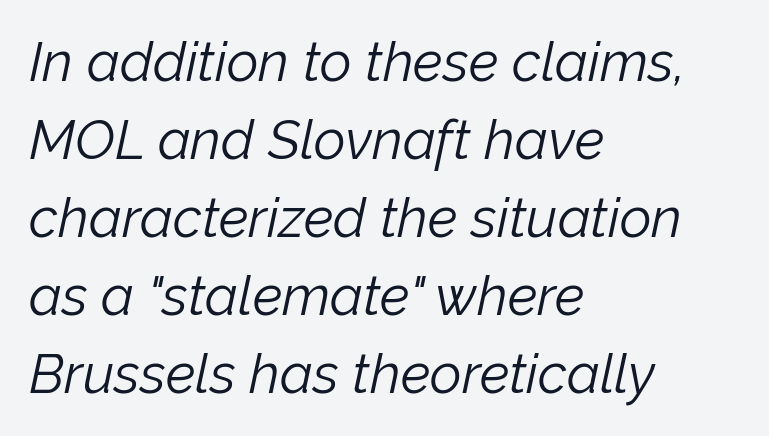
{"italic": "yes", "lean": "right", "slant_degrees": 12, "bold": "no", "weight": "light", "width": "normal", "stroke_contrast": "low", "x_height": "medium", "monospaced": "no", "underline": "no", "align": "left", "line_spacing": "normal", "line_spacing_ratio": 1.42, "letter_spacing": "normal", "letter_spacing_em": 0.0, "glyph_px": 55}
